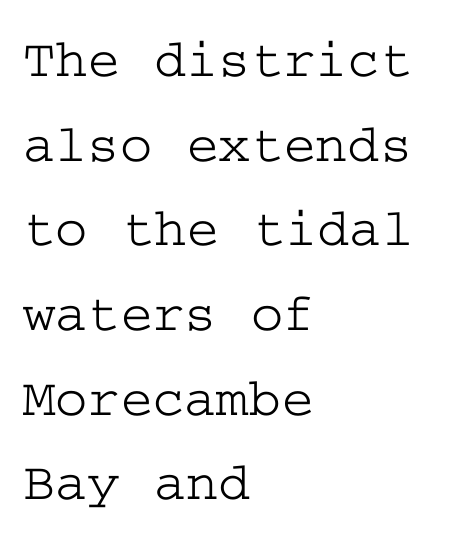
Tracking here is standard; glyphs follow each other at the usual distance. The typography opts for an upright posture over an oblique one. Teacher's note: observe the even left margin — that is flush-left alignment. Unmarked baselines from the first word to the last.
